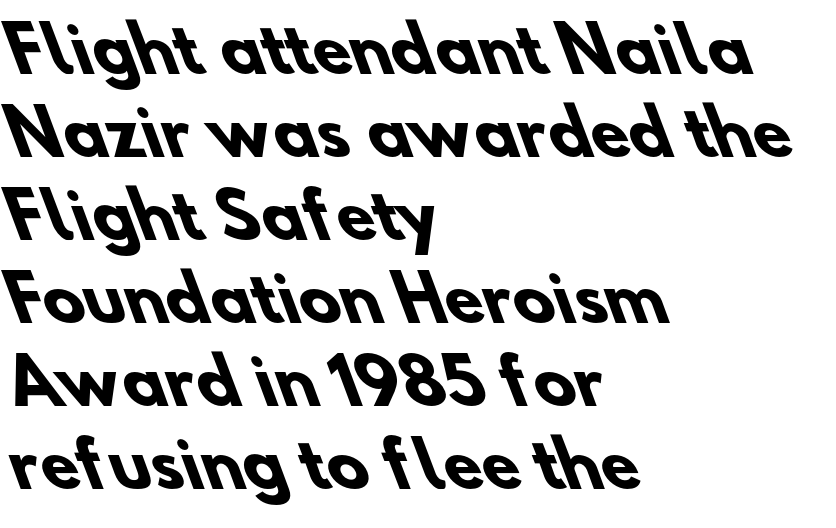
Q: Is the text bold? A: Yes.
Q: Is the typeface a serif or a sans-serif typeface? A: Sans-serif.
Q: Is the text underlined? A: No.
Q: How is the paragraph aligned? A: Left-aligned.
Q: Is the spacing between letters normal or unusually wide? A: Normal.
Q: Is the spacing between lines tight, normal or loose? A: Normal.
Q: Width (condensed, normal, or wide)? A: Normal.
Q: Stroke contrast? A: Low.
Q: x-height? A: Small.
Q: Monospaced? A: No.
